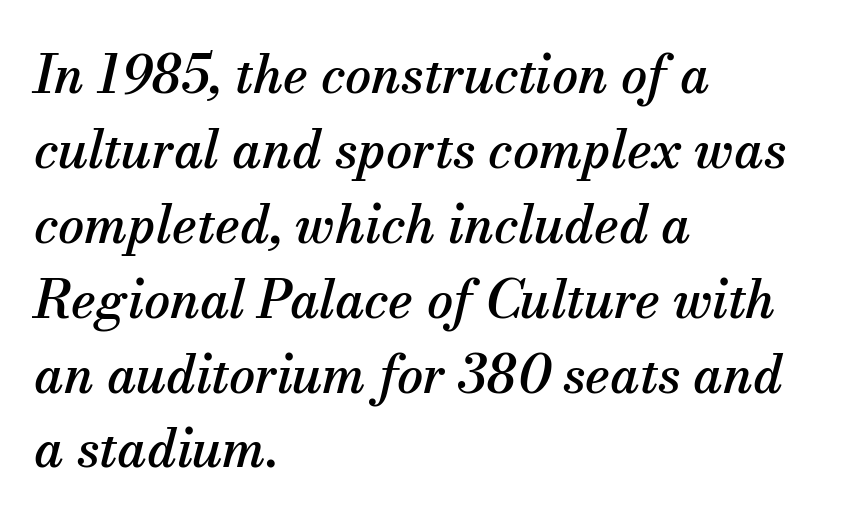
Looks like regular typesetting: each glyph gets only the width it needs. The compositor pushed each line to the left boundary. Type style note: has serifs. Does extra space separate the letters? No, they use regular spacing.
